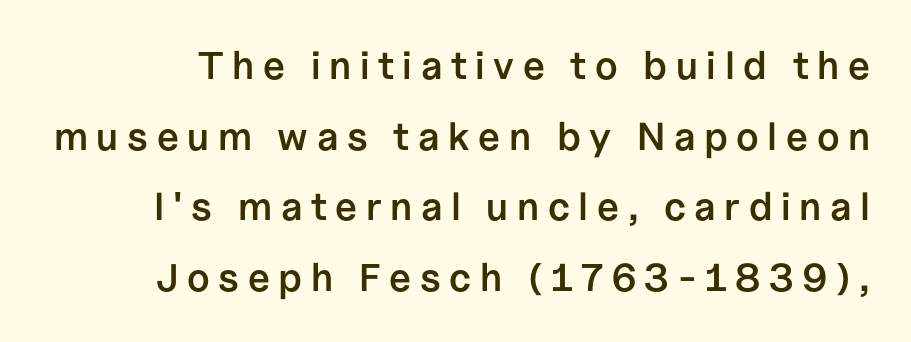
Q: Is the text bold? A: Semi-bold.
Q: Is the text italic (slanted)? A: No, it is upright.
Q: Is the typeface a serif or a sans-serif typeface? A: Sans-serif.
Q: Is the text underlined? A: No.
Q: Is the spacing between letters normal or unusually wide? A: Unusually wide.
Q: Width (condensed, normal, or wide)? A: Normal.
Q: Stroke contrast? A: Low.
Q: x-height? A: Medium.
Q: Monospaced? A: No.
